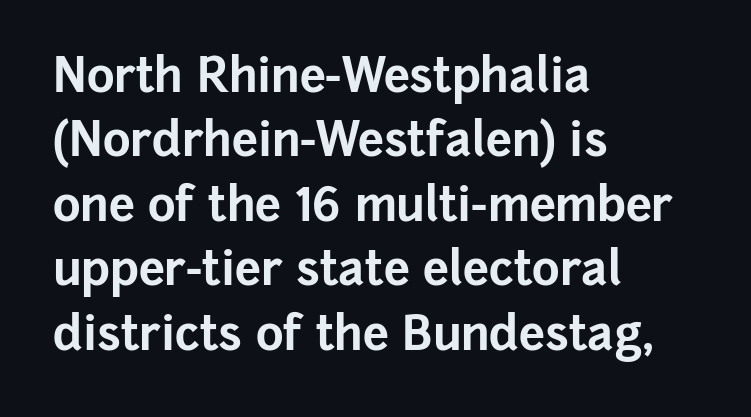
Designer's note — italics off, roman on. This rendering leaves character spacing at its baseline value. Each letter keeps its own natural width here, so spacing adapts to shape. Chunky letters — that's bold for sure. Typeset ragged right — the left edge is the straight one.
